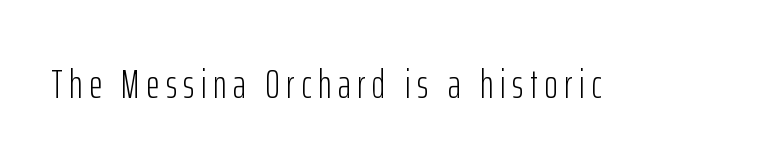
{"serif": "no", "italic": "no", "bold": "no", "weight": "light", "width": "condensed", "stroke_contrast": "low", "x_height": "medium", "monospaced": "no", "underline": "no", "glyph_px": 41}
